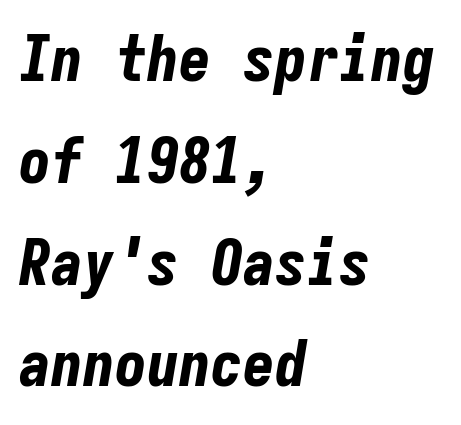
{"italic": "yes", "lean": "right", "slant_degrees": 9, "bold": "yes", "weight": "bold", "width": "condensed", "stroke_contrast": "low", "x_height": "medium", "monospaced": "yes", "underline": "no", "align": "left", "line_spacing": "normal", "line_spacing_ratio": 1.59, "letter_spacing": "normal", "letter_spacing_em": 0.0, "glyph_px": 64}
